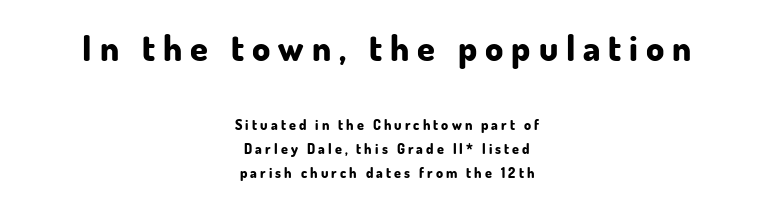
{"serif": "no", "italic": "no", "bold": "yes", "weight": "bold", "width": "normal", "stroke_contrast": "low", "x_height": "small", "monospaced": "no", "underline": "no", "align": "center", "line_spacing_ratio": 1.72, "letter_spacing": "wide", "letter_spacing_em": 0.22, "larger_block": "first", "size_ratio": 2.57, "glyph_px": 36}
